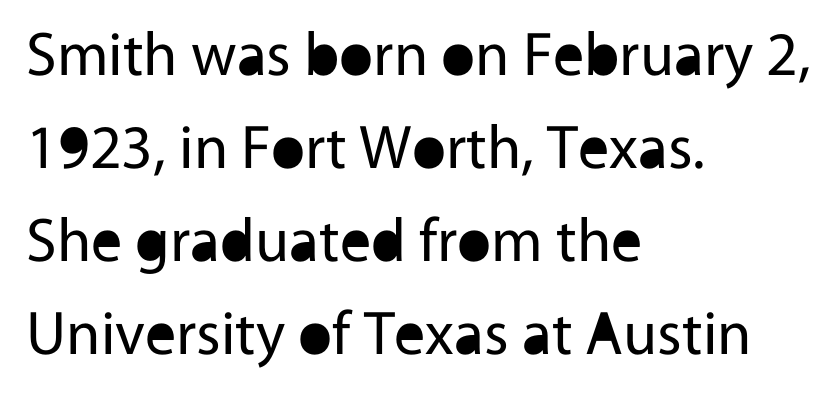
This sample is left-justified, so line endings fall wherever the words run out. Regular leading. The specimen reads as upright at a glance. Stems here are at most as thick as an everyday book face.
